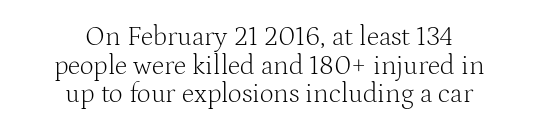
The image shows 27 px text type, upright; set centered, tight line spacing (1.06x), normal letter spacing, not underlined.
